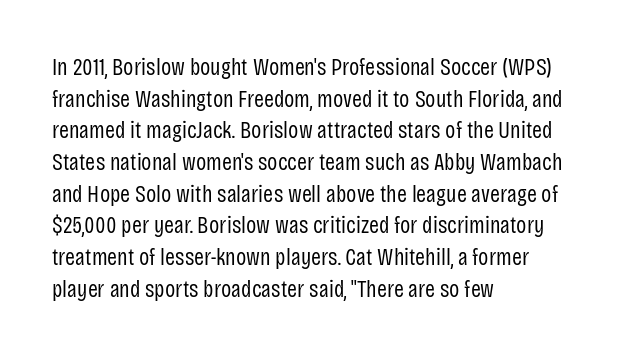
The image shows 24 px text type, upright; set left-aligned, normal line spacing (1.32x), normal letter spacing, not underlined.
